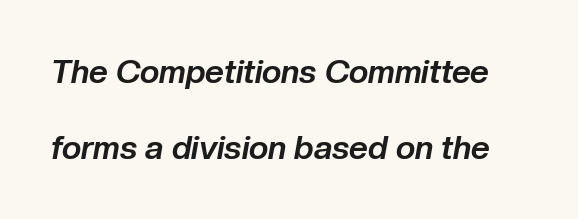
The image shows 33 px bold type, italic (leaning right); set loose line spacing (2.31x), normal letter spacing, not underlined; low stroke contrast and a medium x-height.
